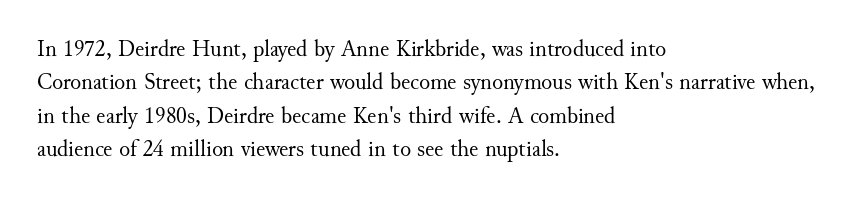
Q: Is the text bold? A: No.
Q: Is the text italic (slanted)? A: No, it is upright.
Q: Is the text underlined? A: No.
Q: How is the paragraph aligned? A: Left-aligned.
Q: Is the spacing between letters normal or unusually wide? A: Normal.
Q: Is the spacing between lines tight, normal or loose? A: Normal.
